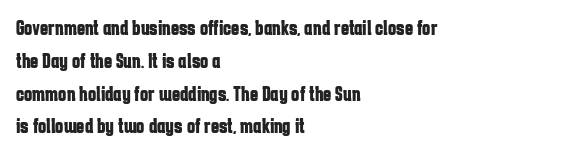
Nobody touched the tracking dial on this one. Alignment: flush left. Tall strokes in this sample are plumb rather than angled. Weight: bold.
